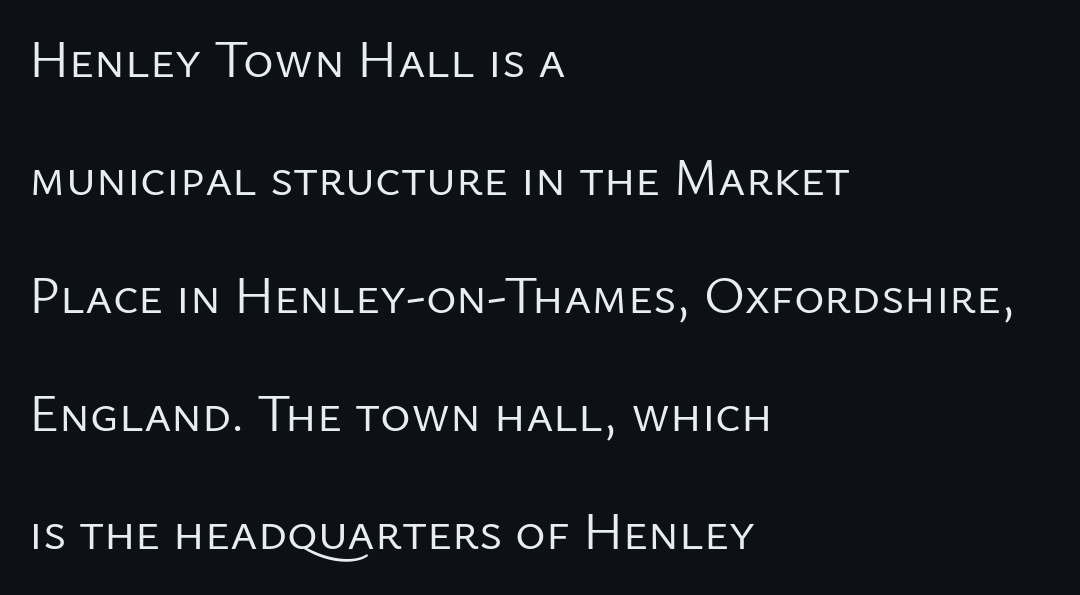
{"serif": "no", "italic": "no", "bold": "no", "weight": "regular", "width": "normal", "stroke_contrast": "low", "x_height": "medium", "monospaced": "no", "underline": "no", "align": "left", "line_spacing": "loose", "line_spacing_ratio": 2.27, "letter_spacing": "normal", "letter_spacing_em": 0.0, "glyph_px": 52}
